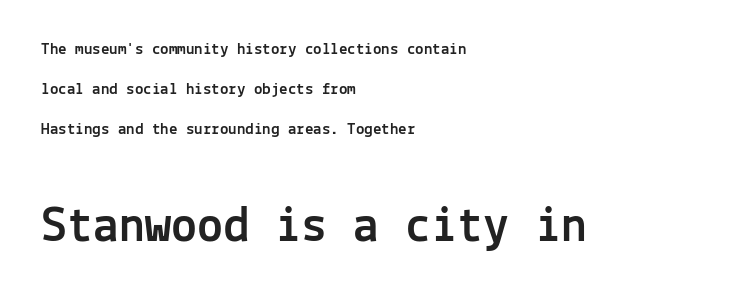
{"serif": "no", "italic": "no", "width": "normal", "x_height": "medium", "monospaced": "yes", "underline": "no", "align": "left", "line_spacing": "loose", "line_spacing_ratio": 2.34, "letter_spacing": "normal", "letter_spacing_em": 0.0, "larger_block": "second", "size_ratio": 3.06, "glyph_px": 52}
